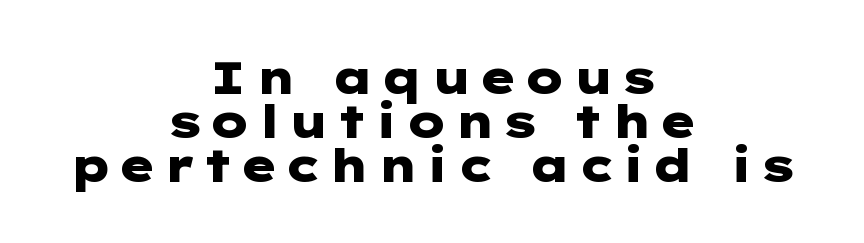
The image shows 46 px heavy, wide sans-serif type, upright; set centered, tight line spacing (0.96x), not underlined; low stroke contrast and a medium x-height.
